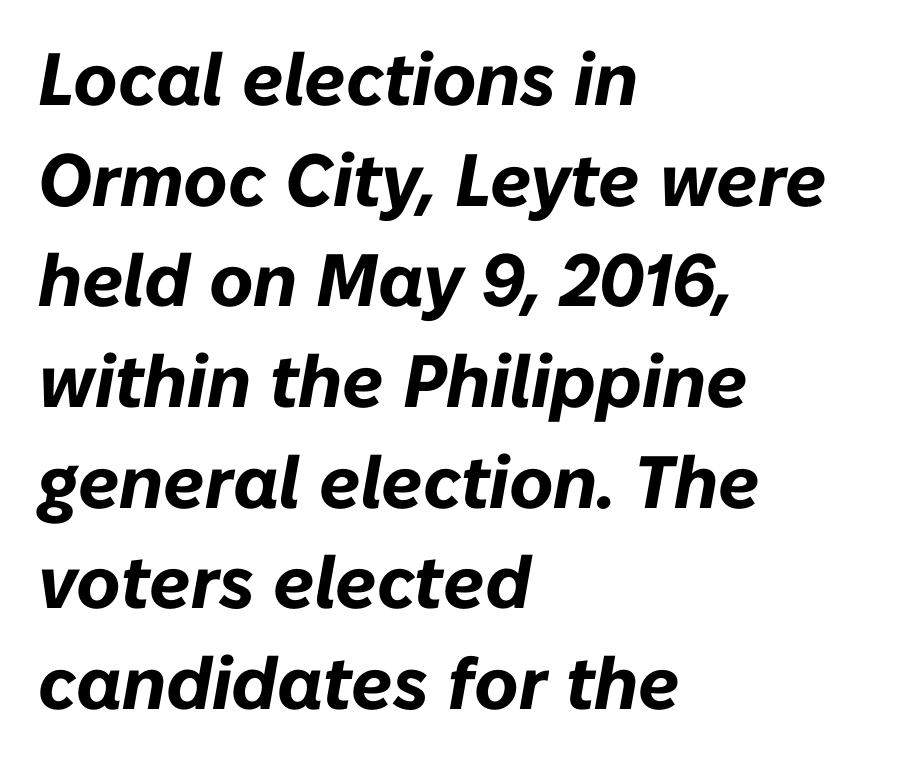
The image shows 74 px bold type, italic (leaning right); set left-aligned, normal line spacing (1.36x), normal letter spacing, not underlined; low stroke contrast and a medium x-height.
